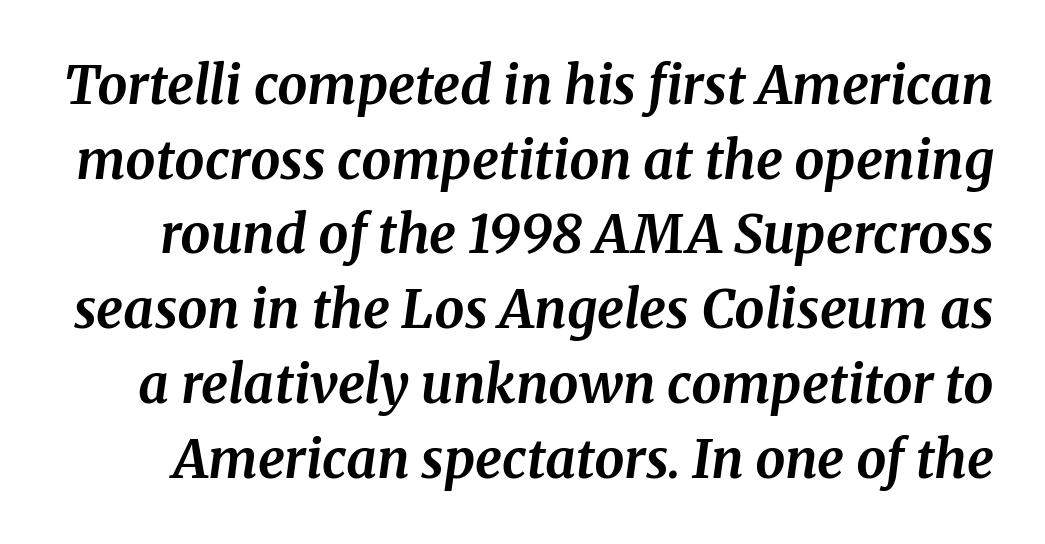
{"serif": "yes", "italic": "yes", "lean": "right", "slant_degrees": 8, "bold": "yes", "weight": "bold", "width": "normal", "stroke_contrast": "medium", "x_height": "medium", "monospaced": "no", "underline": "no", "line_spacing": "normal", "line_spacing_ratio": 1.41, "letter_spacing": "normal", "letter_spacing_em": 0.0, "glyph_px": 53}
